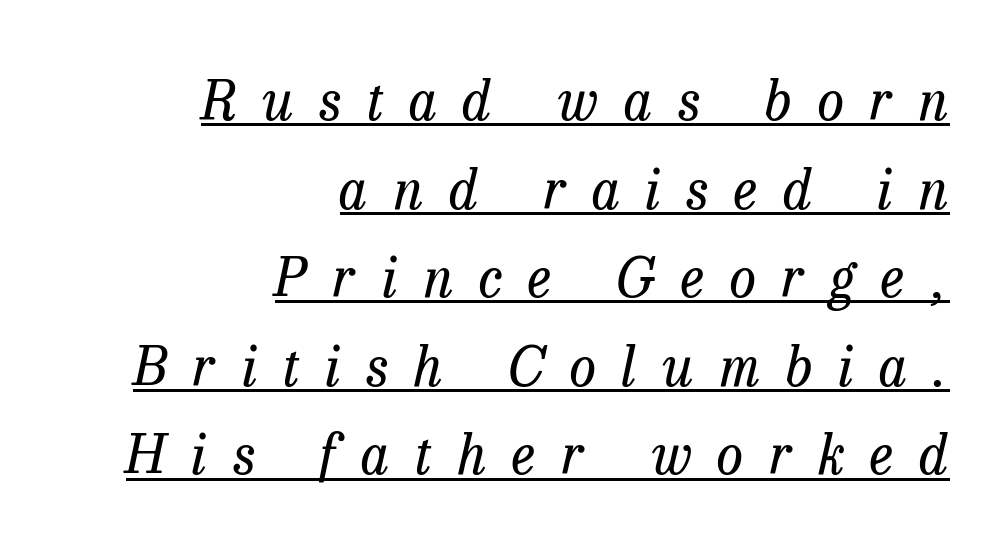
Q: Is the text bold? A: No.
Q: Is the text italic (slanted)? A: Yes, it leans right by about 13 degrees.
Q: Is the typeface a serif or a sans-serif typeface? A: Serif.
Q: Is the text underlined? A: Yes.
Q: How is the paragraph aligned? A: Right-aligned.
Q: Is the spacing between letters normal or unusually wide? A: Unusually wide.
Q: Is the spacing between lines tight, normal or loose? A: Normal.
Q: Width (condensed, normal, or wide)? A: Normal.
Q: Stroke contrast? A: Low.
Q: x-height? A: Medium.
Q: Monospaced? A: No.
